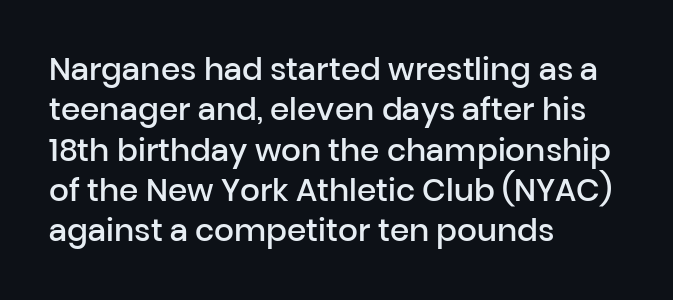
Q: Is the text bold? A: Semi-bold.
Q: Is the text italic (slanted)? A: No, it is upright.
Q: Is the typeface a serif or a sans-serif typeface? A: Sans-serif.
Q: Is the text underlined? A: No.
Q: How is the paragraph aligned? A: Left-aligned.
Q: Is the spacing between letters normal or unusually wide? A: Normal.
Q: Is the spacing between lines tight, normal or loose? A: Normal.
Q: Width (condensed, normal, or wide)? A: Normal.
Q: Stroke contrast? A: Low.
Q: x-height? A: Medium.
Q: Monospaced? A: No.
